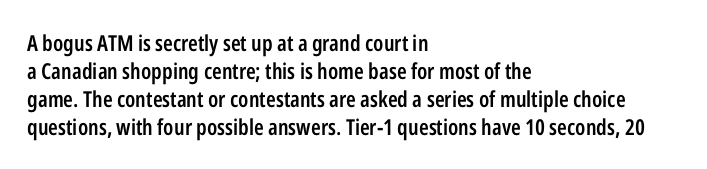
Regular leading. Is there any slant? The stems are plumb. You could call the tracking neutral — neither tight nor loose. A bare baseline throughout the passage.
